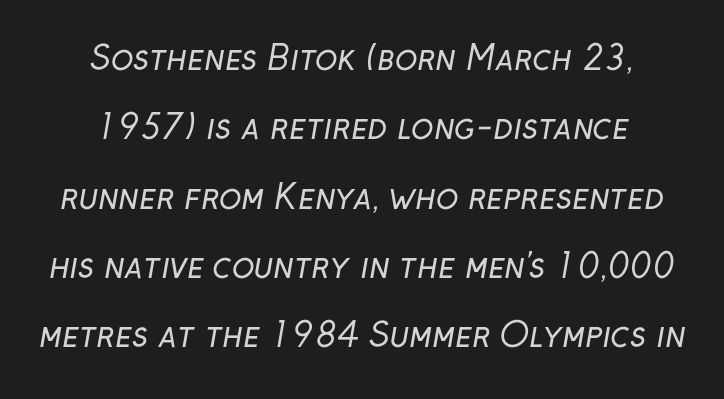
Here the designer chose a conventional face with non-uniform glyph widths. Counters stay open thanks to moderate or lighter strokes. A bare baseline throughout the passage. These lines keep a tight, regular rhythm from letter to letter. This is sans-serif lettering, the kind often seen on screens and signage. Compared with typical paragraphs, the rows here are farther apart.
